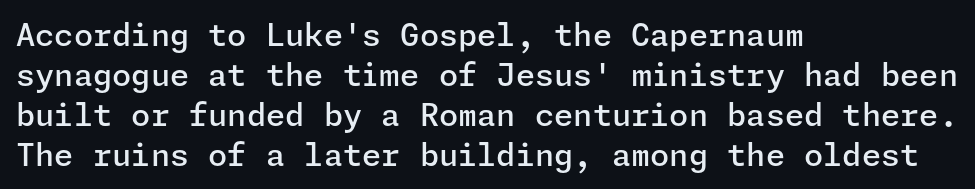
Q: Is the text bold? A: Semi-bold.
Q: Is the text italic (slanted)? A: No, it is upright.
Q: Is the typeface a serif or a sans-serif typeface? A: Sans-serif.
Q: Is the text underlined? A: No.
Q: How is the paragraph aligned? A: Left-aligned.
Q: Is the spacing between letters normal or unusually wide? A: Normal.
Q: Is the spacing between lines tight, normal or loose? A: Normal.
Q: Width (condensed, normal, or wide)? A: Normal.
Q: Stroke contrast? A: Low.
Q: x-height? A: Medium.
